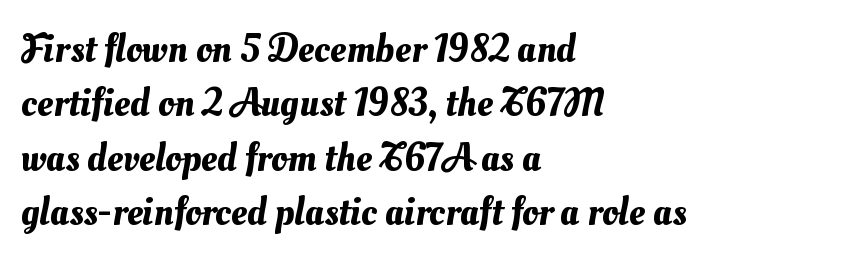
Q: Is the text underlined? A: No.
Q: How is the paragraph aligned? A: Left-aligned.
Q: Is the spacing between letters normal or unusually wide? A: Normal.
Q: Is the spacing between lines tight, normal or loose? A: Normal.
Q: Width (condensed, normal, or wide)? A: Normal.
Q: Stroke contrast? A: Medium.
Q: x-height? A: Small.
Q: Monospaced? A: No.
